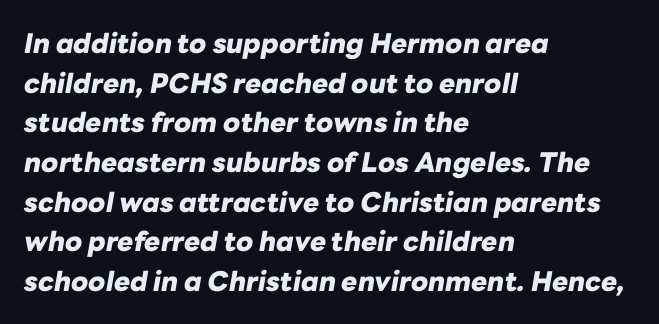
Q: Is the text bold? A: Yes.
Q: Is the text italic (slanted)? A: Yes, it leans right by about 10 degrees.
Q: Is the text underlined? A: No.
Q: How is the paragraph aligned? A: Left-aligned.
Q: Is the spacing between letters normal or unusually wide? A: Normal.
Q: Is the spacing between lines tight, normal or loose? A: Normal.
